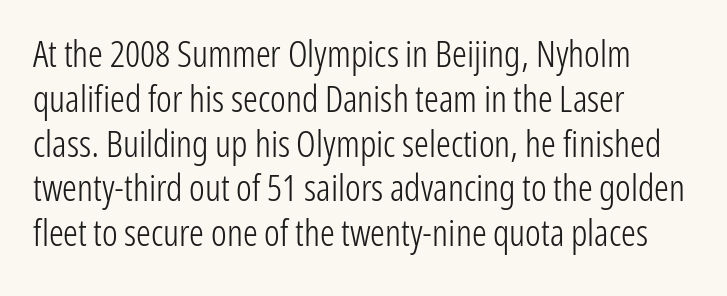
Typeset ragged right — the left edge is the straight one. Letters rest on an invisible, unmarked baseline. The letters advance in unequal steps, a hallmark of proportional type. You can tell it's not italic because the verticals are truly vertical. The glyphs in this specimen are sans serif.
